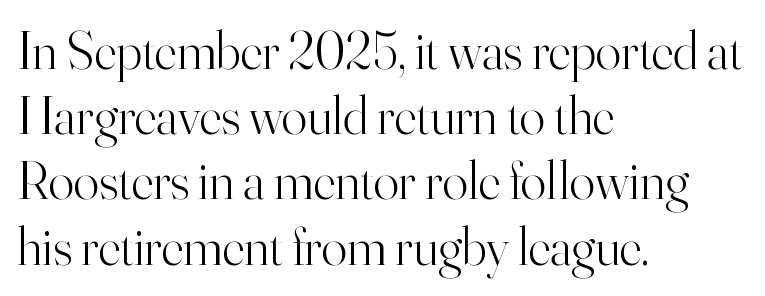
The paragraph has a hard left edge and a soft right edge. Unlike italic type, these characters show no tilt at all. Is this a fixed-width face? No — the glyphs have proportional, varying widths. A typesetter would call this zero additional tracking.
